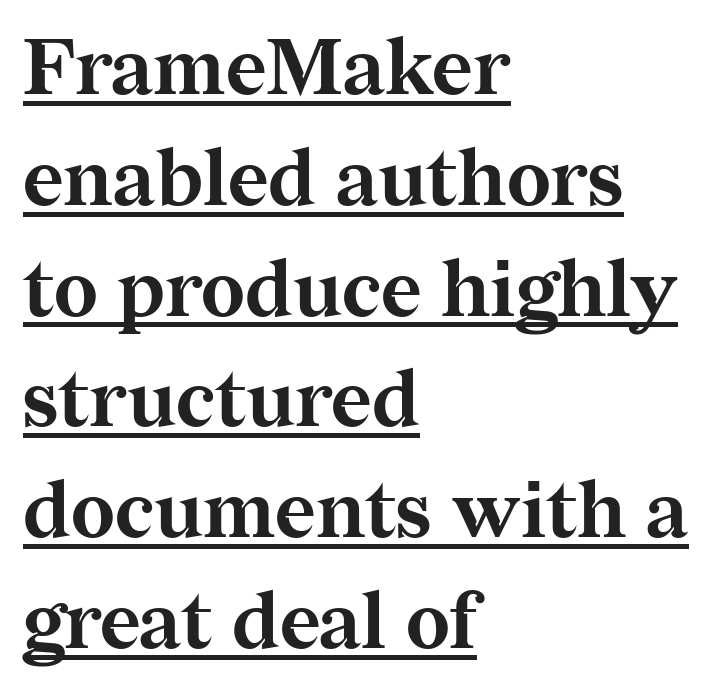
Line beginnings align vertically; line endings do not. Small tapered or slab feet sit at the stroke ends, so this counts as serif. Do the letters lean? They stand straight. The rendering uses a moderate line-height, typical for paragraphs. Think of a printed novel: that variable character pitch is what you see here. Observe the ordinary spacing: letters are neighbours, not strangers.
